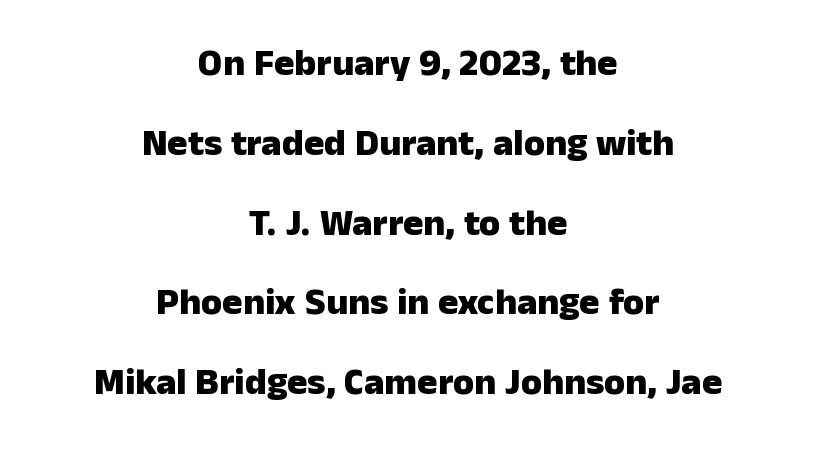
The image shows 38 px heavy sans-serif type, upright; set centered, loose line spacing (2.1x), normal letter spacing, not underlined; low stroke contrast and a medium x-height.
